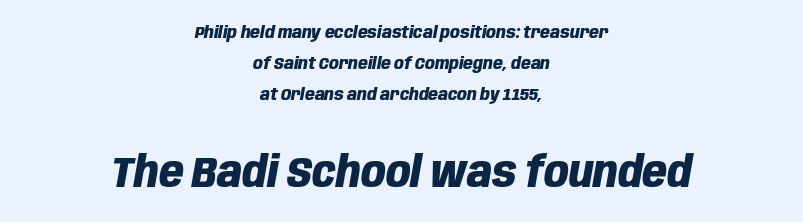
The font's italic variant was chosen for this text. The rendering uses a bold face; every stroke is thick and dark. This sample has the flowing, uneven cadence of proportional lettering. Character size in the trailing block exceeds that of the leading block. The rag falls on both sides of this text block equally.
